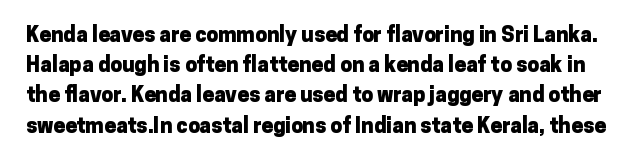
Q: Is the text bold? A: Yes.
Q: Is the text italic (slanted)? A: No, it is upright.
Q: Is the text underlined? A: No.
Q: Is the spacing between letters normal or unusually wide? A: Normal.
Q: Is the spacing between lines tight, normal or loose? A: Normal.
